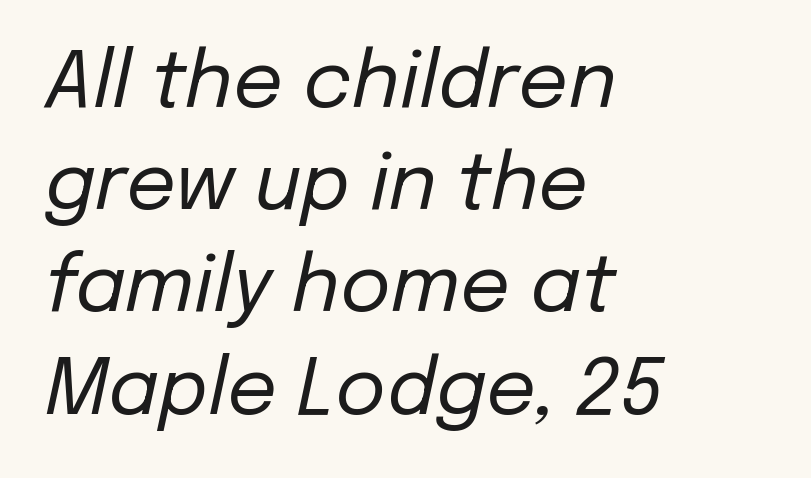
Q: Is the text bold? A: No.
Q: Is the text italic (slanted)? A: Yes, it leans right by about 12 degrees.
Q: Is the text underlined? A: No.
Q: How is the paragraph aligned? A: Left-aligned.
Q: Is the spacing between letters normal or unusually wide? A: Normal.
Q: Is the spacing between lines tight, normal or loose? A: Normal.
Q: Width (condensed, normal, or wide)? A: Normal.
Q: Stroke contrast? A: Low.
Q: x-height? A: Medium.
Q: Monospaced? A: No.
